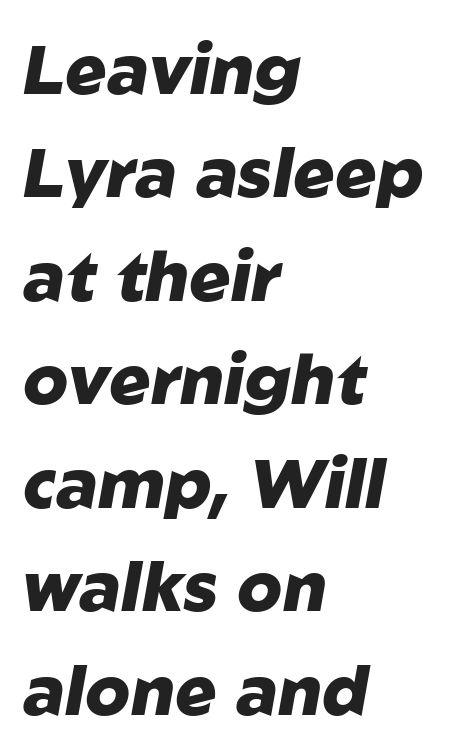
{"italic": "yes", "lean": "right", "slant_degrees": 10, "bold": "yes", "weight": "heavy", "width": "normal", "stroke_contrast": "low", "x_height": "medium", "monospaced": "no", "underline": "no", "align": "left", "line_spacing": "normal", "line_spacing_ratio": 1.5, "letter_spacing": "normal", "letter_spacing_em": 0.0, "glyph_px": 69}
